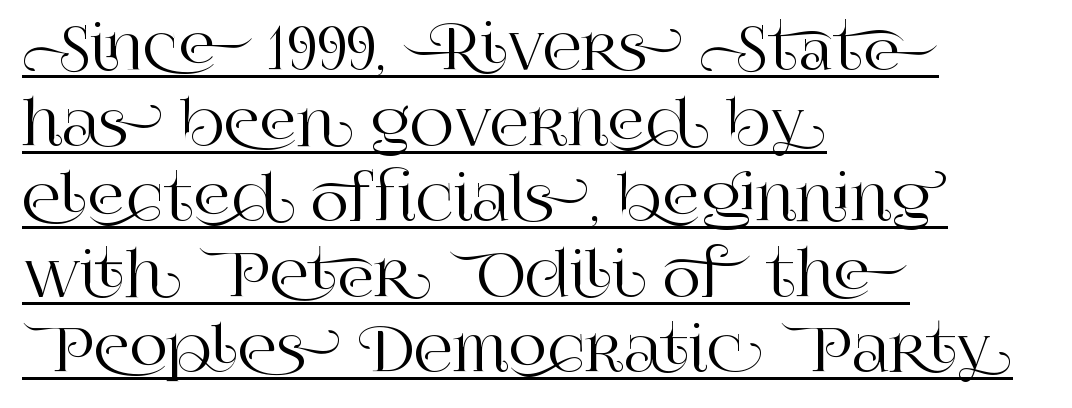
The image shows 60 px serif type, upright; set left-aligned, normal line spacing (1.26x), normal letter spacing, underlined; high stroke contrast and a large x-height.
